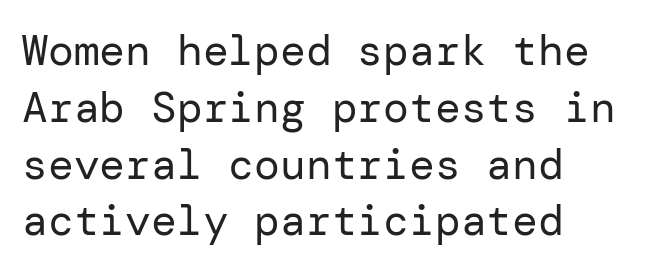
Q: Is the text bold? A: No.
Q: Is the text italic (slanted)? A: No, it is upright.
Q: Is the typeface a serif or a sans-serif typeface? A: Sans-serif.
Q: Is the text underlined? A: No.
Q: How is the paragraph aligned? A: Left-aligned.
Q: Is the spacing between letters normal or unusually wide? A: Normal.
Q: Is the spacing between lines tight, normal or loose? A: Normal.
Q: Width (condensed, normal, or wide)? A: Normal.
Q: Stroke contrast? A: Low.
Q: x-height? A: Medium.
